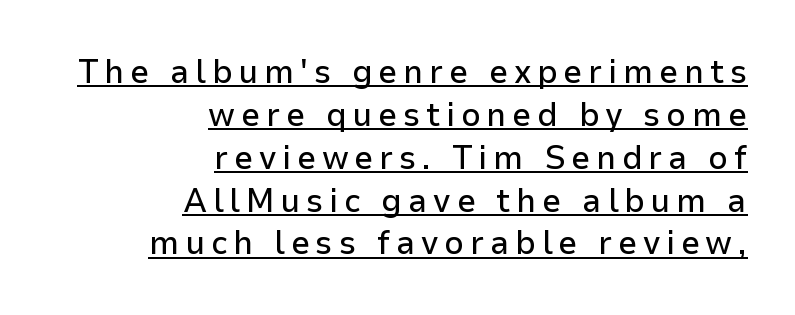
Q: Is the text italic (slanted)? A: No, it is upright.
Q: Is the typeface a serif or a sans-serif typeface? A: Sans-serif.
Q: Is the text underlined? A: Yes.
Q: How is the paragraph aligned? A: Right-aligned.
Q: Is the spacing between lines tight, normal or loose? A: Normal.
Q: Width (condensed, normal, or wide)? A: Normal.
Q: Stroke contrast? A: Low.
Q: x-height? A: Medium.
Q: Monospaced? A: No.
